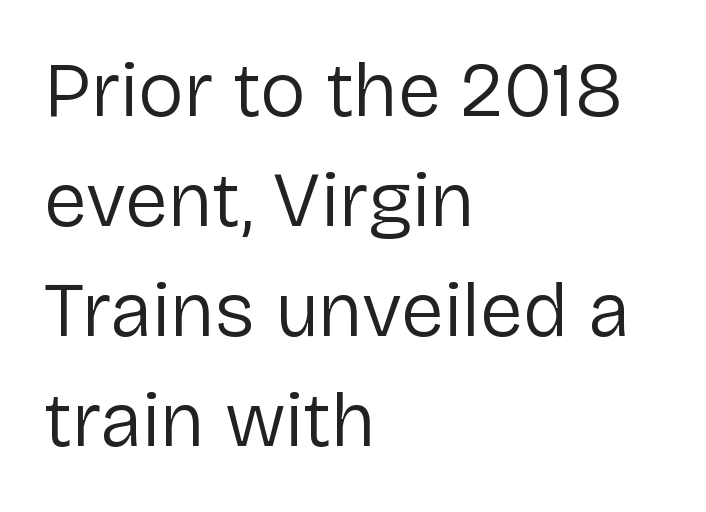
The image shows 77 px regular-weight sans-serif type, upright; set left-aligned, normal line spacing (1.43x), normal letter spacing, not underlined; low stroke contrast and a medium x-height.
